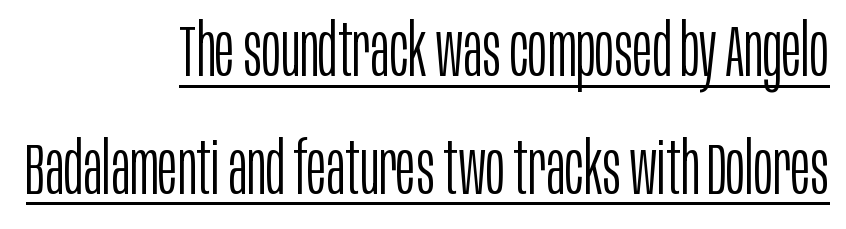
Q: Is the text bold? A: No.
Q: Is the text italic (slanted)? A: No, it is upright.
Q: Is the typeface a serif or a sans-serif typeface? A: Sans-serif.
Q: Is the text underlined? A: Yes.
Q: How is the paragraph aligned? A: Right-aligned.
Q: Is the spacing between letters normal or unusually wide? A: Normal.
Q: Is the spacing between lines tight, normal or loose? A: Normal.
Q: Width (condensed, normal, or wide)? A: Condensed.
Q: Stroke contrast? A: Low.
Q: x-height? A: Large.
Q: Monospaced? A: No.
